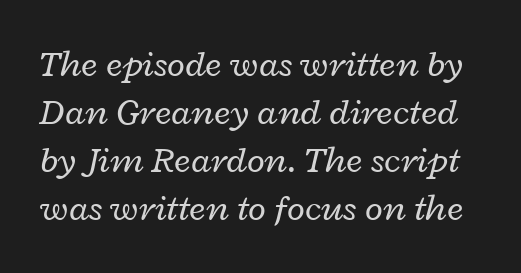
The image shows 37 px regular-weight, wide type, italic (leaning right); set normal line spacing (1.3x), normal letter spacing, not underlined; low stroke contrast and a medium x-height.
